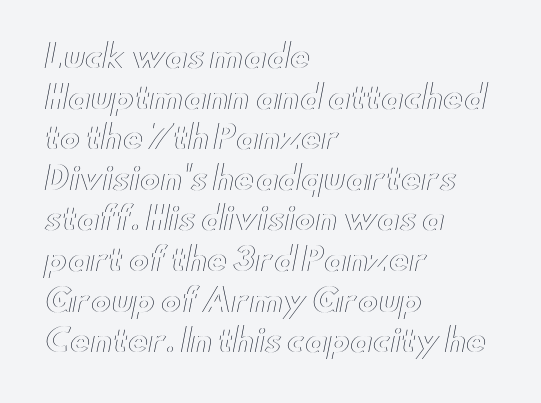
Q: Is the text italic (slanted)? A: Yes.
Q: Is the text underlined? A: No.
Q: How is the paragraph aligned? A: Left-aligned.
Q: Is the spacing between letters normal or unusually wide? A: Normal.
Q: Is the spacing between lines tight, normal or loose? A: Normal.
Q: Width (condensed, normal, or wide)? A: Wide.
Q: x-height? A: Small.
Q: Monospaced? A: No.
